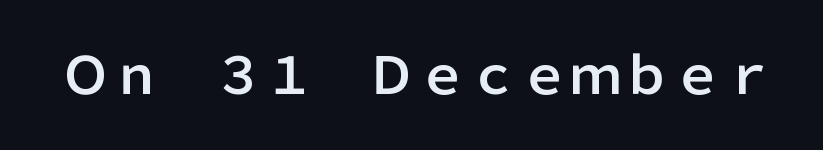
Q: Is the text italic (slanted)? A: No, it is upright.
Q: Is the typeface a serif or a sans-serif typeface? A: Sans-serif.
Q: Is the text underlined? A: No.
Q: Is the spacing between letters normal or unusually wide? A: Normal.
Q: Width (condensed, normal, or wide)? A: Normal.
Q: Stroke contrast? A: Low.
Q: x-height? A: Medium.
Q: Monospaced? A: No.
